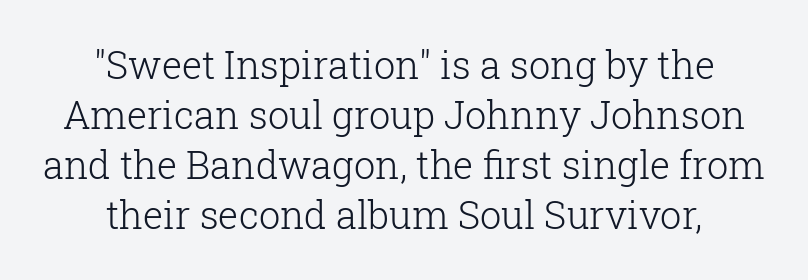
The image shows 38 px light serif type, upright; set normal line spacing (1.32x), normal letter spacing, not underlined; low stroke contrast and a medium x-height.
